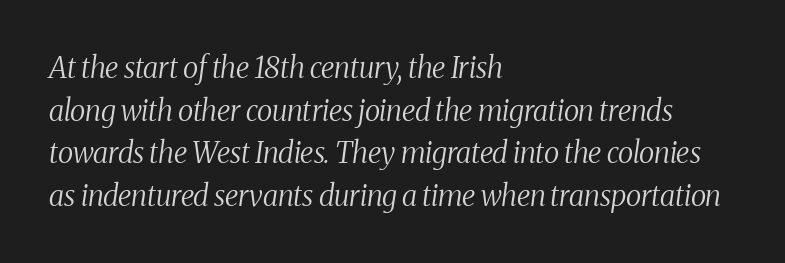
The image shows 29 px regular-weight, condensed serif type, italic (leaning right); set left-aligned, normal line spacing (1.47x), normal letter spacing, not underlined; medium stroke contrast and a medium x-height.
